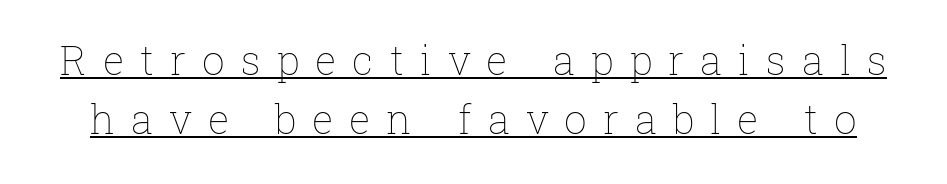
The image shows 40 px thin type, upright; set normal line spacing (1.47x), unusually wide letter spacing (+0.4 em), underlined; low stroke contrast and a medium x-height.
